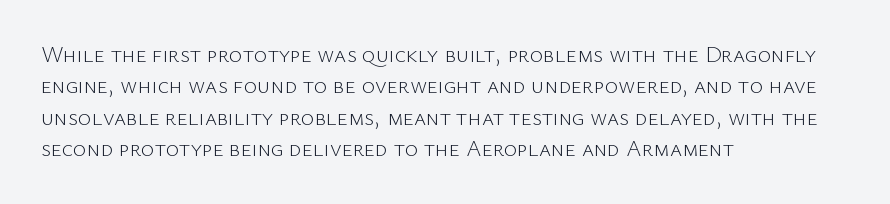
{"italic": "no", "bold": "no", "underline": "no", "align": "left", "line_spacing": "normal", "line_spacing_ratio": 1.36, "letter_spacing": "normal", "letter_spacing_em": 0.0, "glyph_px": 23}
